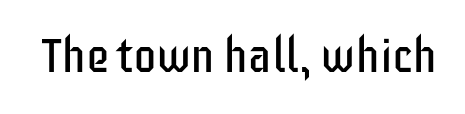
{"serif": "no", "italic": "no", "bold": "no", "weight": "regular", "width": "condensed", "stroke_contrast": "low", "x_height": "large", "monospaced": "no", "underline": "no", "letter_spacing": "normal", "letter_spacing_em": 0.0, "glyph_px": 47}
